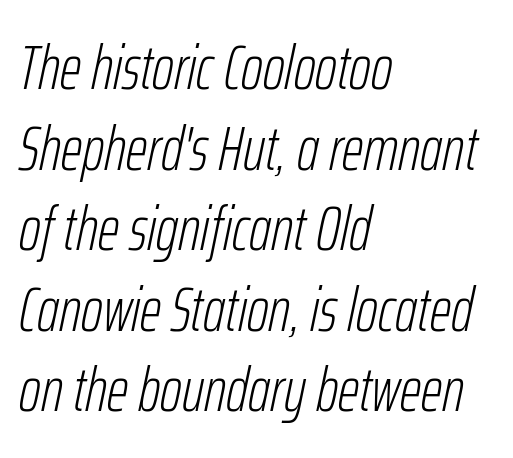
{"italic": "yes", "lean": "right", "slant_degrees": 12, "bold": "no", "weight": "light", "width": "condensed", "stroke_contrast": "low", "x_height": "medium", "monospaced": "no", "underline": "no", "align": "left", "line_spacing": "normal", "line_spacing_ratio": 1.32, "letter_spacing": "normal", "letter_spacing_em": 0.0, "glyph_px": 61}
